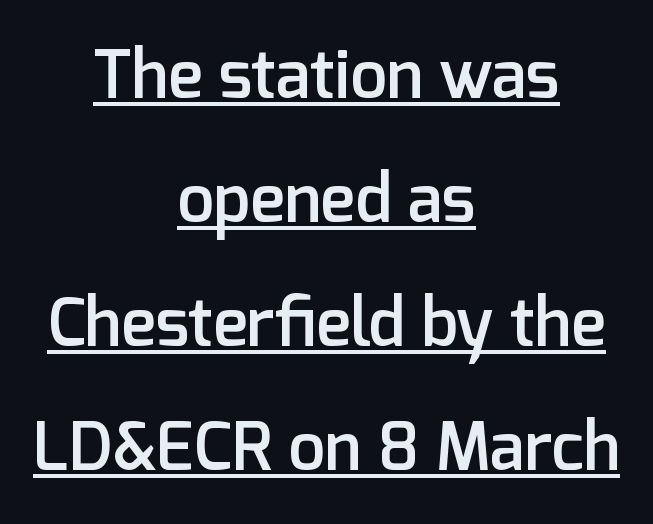
The letters stand upright; this is a roman face. Set as a demibold, roughly 600 on the weight scale. Examine the stroke ends and you'll find no serifs. The letters sit at their default tracking, neither squeezed nor spread. Leftover space on each line is divided equally before and after the words.
